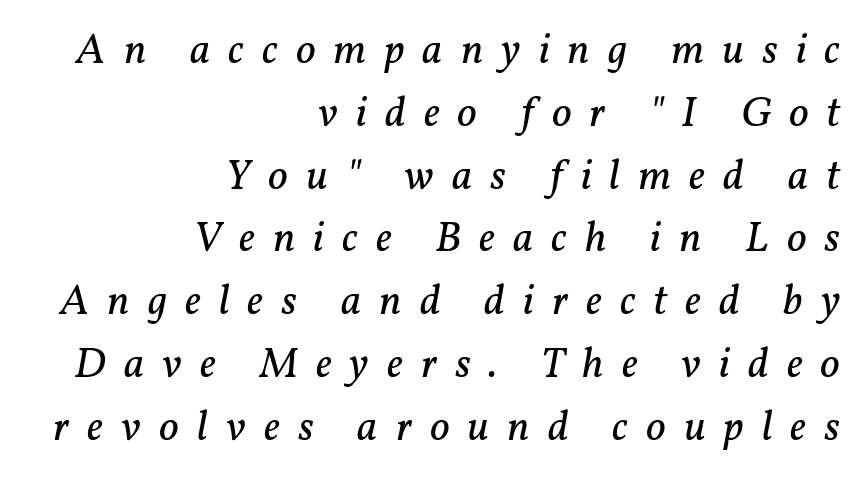
{"serif": "yes", "italic": "yes", "lean": "right", "slant_degrees": 11, "bold": "no", "weight": "regular", "width": "normal", "stroke_contrast": "low", "x_height": "medium", "monospaced": "no", "underline": "no", "align": "right", "line_spacing": "normal", "line_spacing_ratio": 1.46, "letter_spacing": "wide", "letter_spacing_em": 0.42, "glyph_px": 43}
